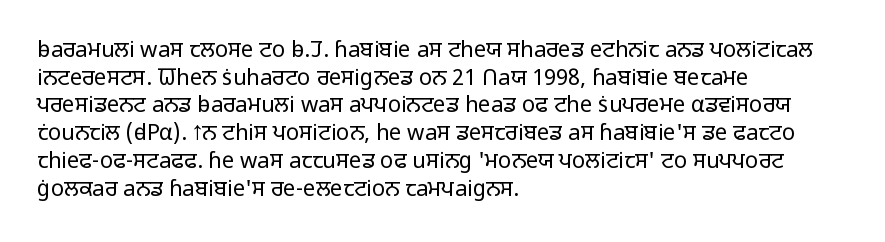
The typeface has the unassuming heft of standard copy or less. Vertical strokes here are truly vertical. A clean baseline with only descenders dipping below it. Default kerning and tracking; the words read as compact shapes.
